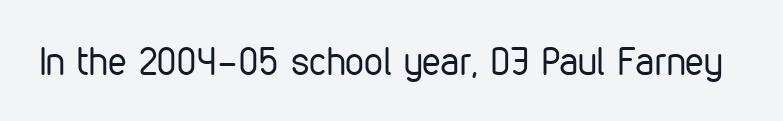
Q: Is the text bold? A: No.
Q: Is the text italic (slanted)? A: No, it is upright.
Q: Is the typeface a serif or a sans-serif typeface? A: Sans-serif.
Q: Is the text underlined? A: No.
Q: Is the spacing between letters normal or unusually wide? A: Normal.
Q: Width (condensed, normal, or wide)? A: Condensed.
Q: Stroke contrast? A: Low.
Q: x-height? A: Medium.
Q: Monospaced? A: No.
